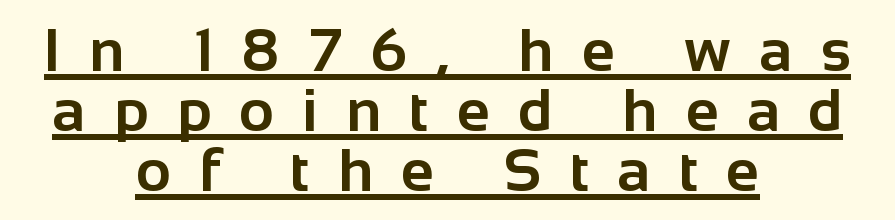
Q: Is the text bold? A: Yes.
Q: Is the text italic (slanted)? A: No, it is upright.
Q: Is the typeface a serif or a sans-serif typeface? A: Sans-serif.
Q: Is the text underlined? A: Yes.
Q: How is the paragraph aligned? A: Centered.
Q: Is the spacing between letters normal or unusually wide? A: Unusually wide.
Q: Is the spacing between lines tight, normal or loose? A: Tight.
Q: Width (condensed, normal, or wide)? A: Normal.
Q: Stroke contrast? A: Low.
Q: x-height? A: Medium.
Q: Monospaced? A: No.
